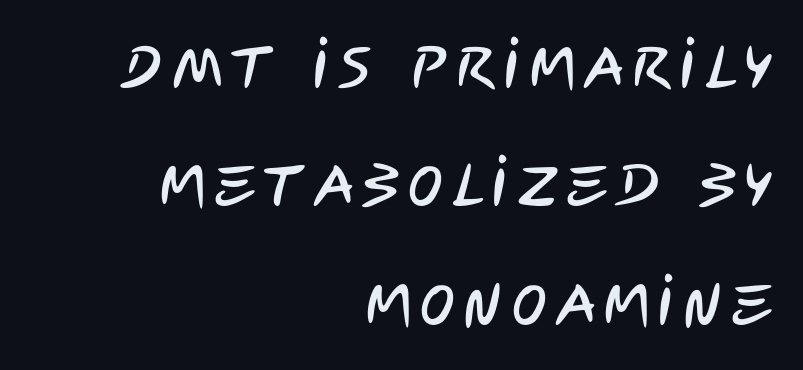
{"serif": "no", "width": "condensed", "stroke_contrast": "low", "x_height": "large", "monospaced": "no", "underline": "no", "align": "right", "line_spacing": "loose", "line_spacing_ratio": 2.04, "glyph_px": 58}
